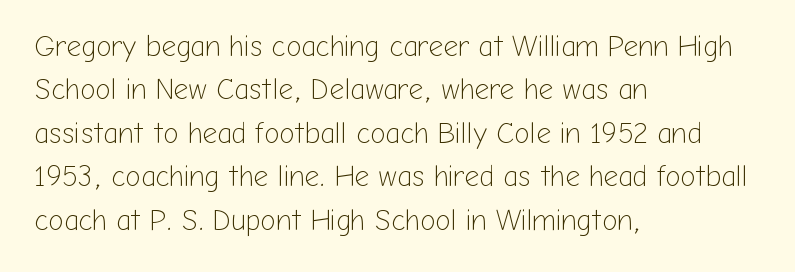
The image shows 29 px light sans-serif type, upright; set left-aligned, normal line spacing (1.5x), normal letter spacing, not underlined; low stroke contrast and a medium x-height.
